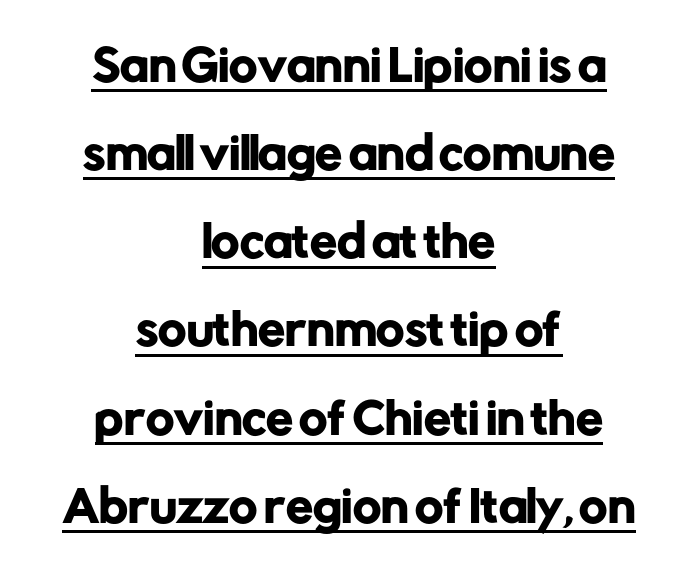
{"serif": "no", "italic": "no", "width": "normal", "stroke_contrast": "low", "x_height": "medium", "monospaced": "no", "underline": "yes", "align": "center", "line_spacing": "loose", "line_spacing_ratio": 2.05, "letter_spacing": "normal", "letter_spacing_em": 0.0, "glyph_px": 43}
